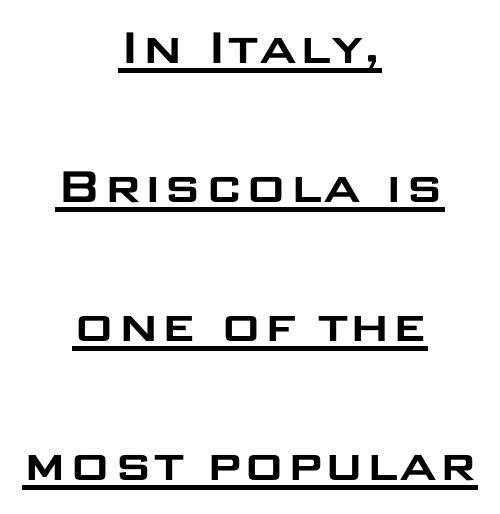
Nope, not italic — everything's standing straight. Quick note: interline space is abundant. The paragraph has two soft edges and a firm central axis. What kind of face is this? One without serifs — a sans. Varying glyph widths throughout — classic text-font behaviour. Inter-character spacing is left at the font's built-in metrics.
